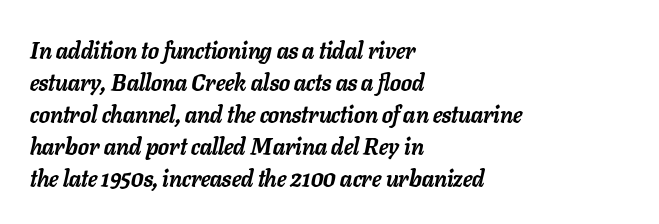
{"italic": "yes", "lean": "right", "slant_degrees": 11, "bold": "yes", "underline": "no", "align": "left", "line_spacing": "normal", "line_spacing_ratio": 1.39, "letter_spacing": "normal", "letter_spacing_em": 0.0, "glyph_px": 23}
